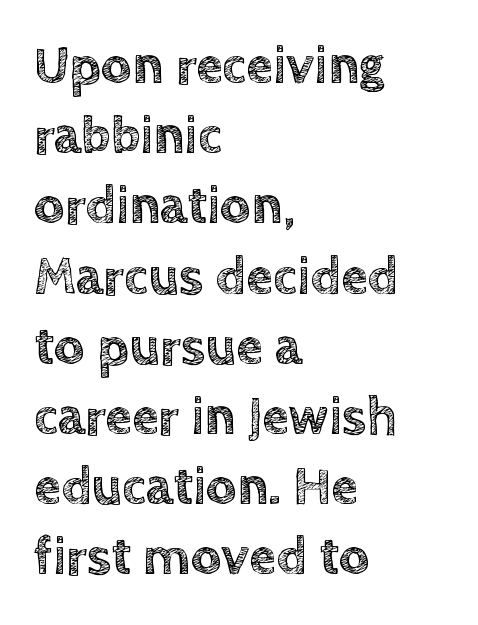
Descender tails drop into unmarked territory. Glyph-to-glyph distance matches everyday printed text. Spacing verdict: proportional, widths tailored to each character. Ascenders rise straight up at ninety degrees. This rendering uses left alignment, leaving the right contour irregular. Rows of type keep a routine distance in the vertical direction.
